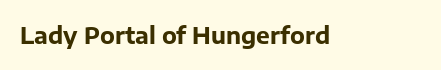
The image shows 23 px bold type, upright; set normal letter spacing, not underlined.
